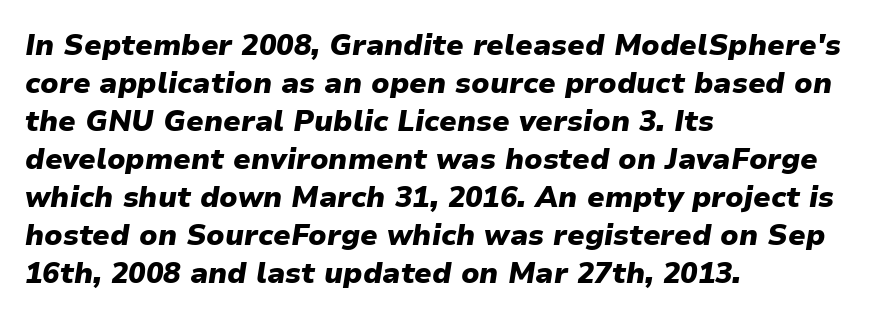
{"italic": "yes", "lean": "right", "slant_degrees": 9, "bold": "yes", "weight": "heavy", "width": "normal", "stroke_contrast": "low", "x_height": "medium", "monospaced": "no", "underline": "no", "align": "left", "line_spacing": "normal", "line_spacing_ratio": 1.31, "letter_spacing": "normal", "letter_spacing_em": 0.0, "glyph_px": 29}
